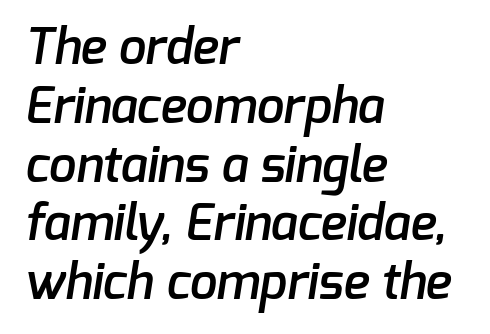
{"serif": "no", "bold": "semi", "weight": "semibold", "width": "normal", "stroke_contrast": "low", "x_height": "medium", "monospaced": "no", "underline": "no", "align": "left", "line_spacing_ratio": 1.2, "letter_spacing": "normal", "letter_spacing_em": 0.0, "glyph_px": 49}
